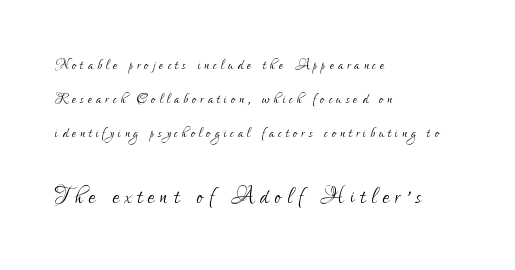
{"serif": "no", "bold": "no", "weight": "light", "width": "condensed", "stroke_contrast": "low", "x_height": "small", "monospaced": "no", "underline": "no", "align": "left", "line_spacing_ratio": 1.79, "letter_spacing": "wide", "letter_spacing_em": 0.21, "larger_block": "second", "size_ratio": 1.53, "glyph_px": 29}
